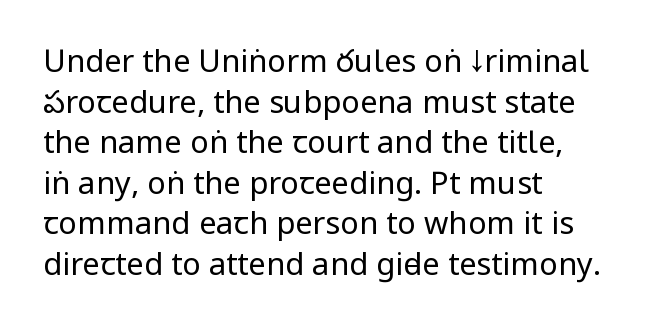
{"serif": "no", "italic": "no", "bold": "no", "weight": "regular", "width": "condensed", "stroke_contrast": "low", "x_height": "large", "monospaced": "no", "underline": "no", "align": "left", "line_spacing": "normal", "line_spacing_ratio": 1.31, "letter_spacing": "normal", "letter_spacing_em": 0.0, "glyph_px": 31}
